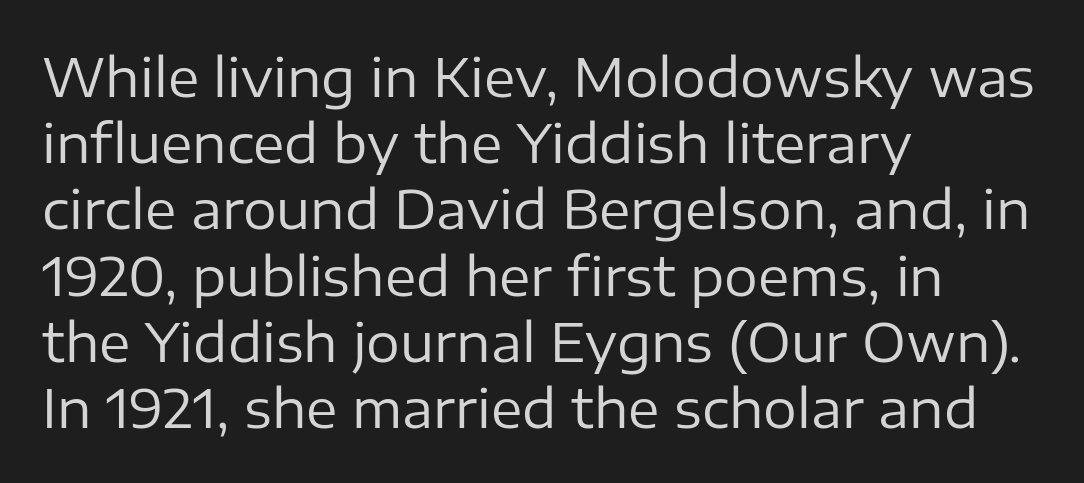
The face used here is a sans, in the tradition of grotesques and geometrics. Here the designer chose a conventional face with non-uniform glyph widths. The rows are spaced the way most documents space them. Lines of text with bare space underneath. Line beginnings align vertically; line endings do not.
